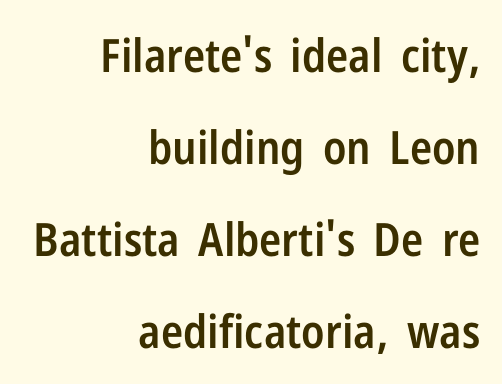
{"serif": "no", "italic": "no", "bold": "semi", "weight": "semibold", "width": "condensed", "stroke_contrast": "low", "x_height": "medium", "monospaced": "no", "underline": "no", "align": "right", "line_spacing": "loose", "line_spacing_ratio": 2.0, "letter_spacing": "normal", "letter_spacing_em": 0.0, "glyph_px": 46}
